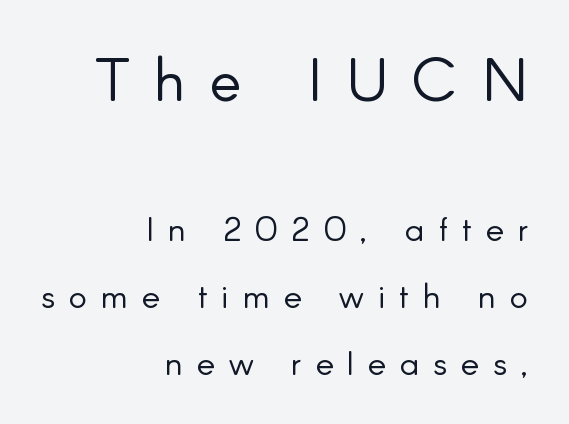
Q: Is the text bold? A: No.
Q: Is the text italic (slanted)? A: No, it is upright.
Q: Is the typeface a serif or a sans-serif typeface? A: Sans-serif.
Q: Is the text underlined? A: No.
Q: How is the paragraph aligned? A: Right-aligned.
Q: Is the spacing between letters normal or unusually wide? A: Unusually wide.
Q: Is the spacing between lines tight, normal or loose? A: Loose.
Q: Which block of text is set in a larger size, the first (top) or the second (bottom)? A: The first (top) one.
Q: Width (condensed, normal, or wide)? A: Normal.
Q: Stroke contrast? A: Low.
Q: x-height? A: Small.
Q: Monospaced? A: No.
